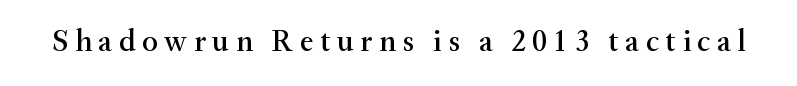
Glance below the letters and you will spot only blank space. These lines are rendered in a variable-pitch font. Are there feet on the stems? There are — it's a serif. The letters are spread apart with noticeably loose tracking. Rendered with straight, roman letterforms.
